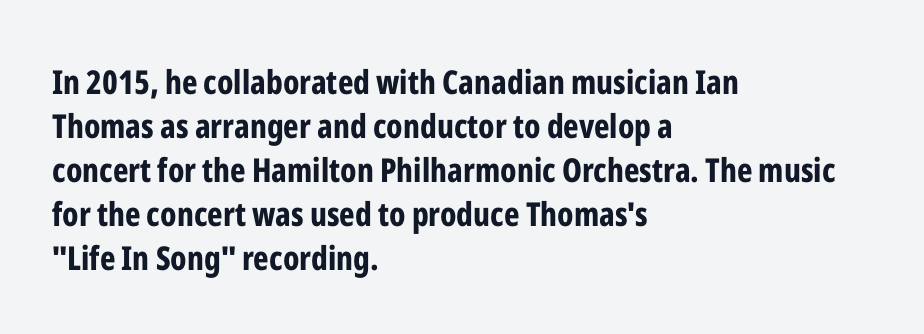
This is roman type, the default non-slanted kind. The letters advance in unequal steps, a hallmark of proportional type. I'd call this a sans setting — the letters go barefoot. The space between consecutive lines is moderate. Check the space under the baseline: it is left empty.
